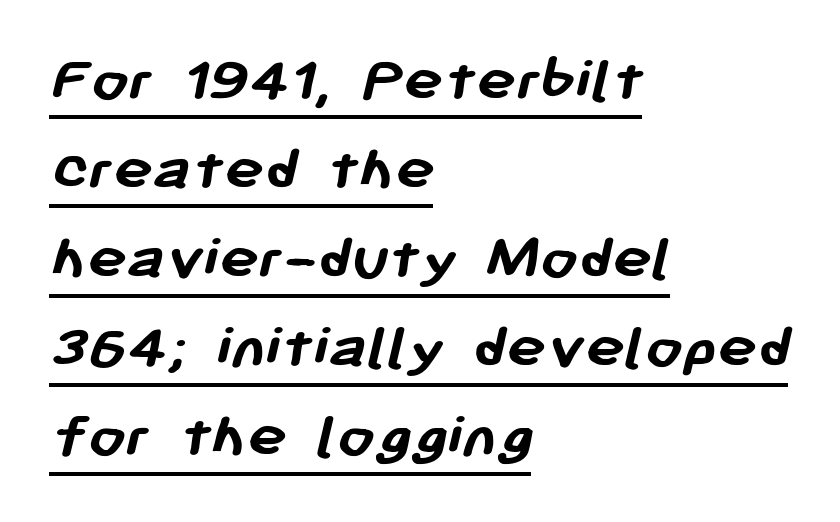
Q: Is the text bold? A: Yes.
Q: Is the typeface a serif or a sans-serif typeface? A: Sans-serif.
Q: Is the text underlined? A: Yes.
Q: How is the paragraph aligned? A: Left-aligned.
Q: Is the spacing between letters normal or unusually wide? A: Normal.
Q: Is the spacing between lines tight, normal or loose? A: Normal.
Q: Width (condensed, normal, or wide)? A: Normal.
Q: Stroke contrast? A: Low.
Q: x-height? A: Medium.
Q: Monospaced? A: No.
